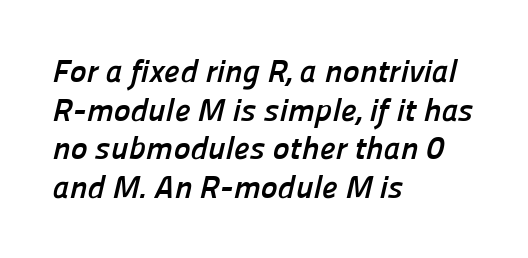
{"serif": "no", "bold": "yes", "weight": "semibold", "width": "normal", "stroke_contrast": "low", "x_height": "medium", "monospaced": "no", "underline": "no", "align": "left", "line_spacing_ratio": 1.21, "letter_spacing": "normal", "letter_spacing_em": 0.0, "glyph_px": 32}
